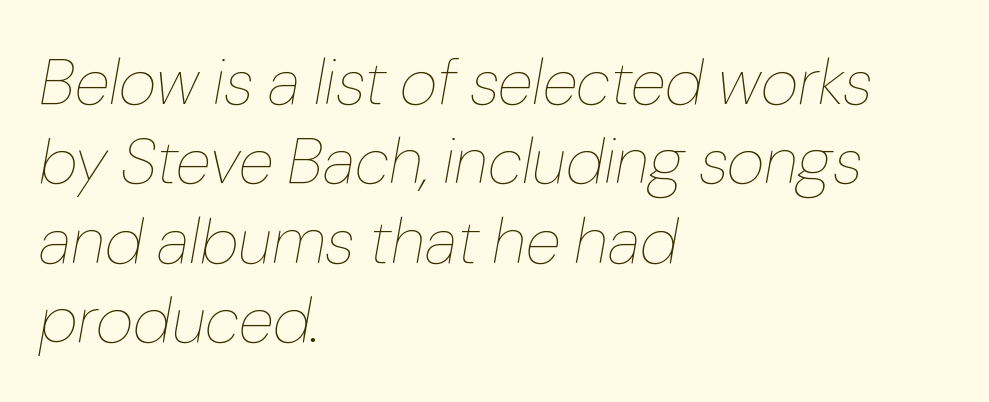
{"italic": "yes", "lean": "right", "slant_degrees": 10, "bold": "no", "weight": "thin", "width": "normal", "stroke_contrast": "low", "x_height": "medium", "monospaced": "no", "underline": "no", "align": "left", "line_spacing_ratio": 1.22, "letter_spacing": "normal", "letter_spacing_em": 0.0, "glyph_px": 65}
